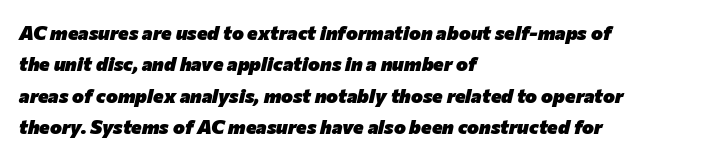
The image shows 20 px bold type, italic (leaning right); set left-aligned, normal line spacing (1.57x), normal letter spacing, not underlined.
